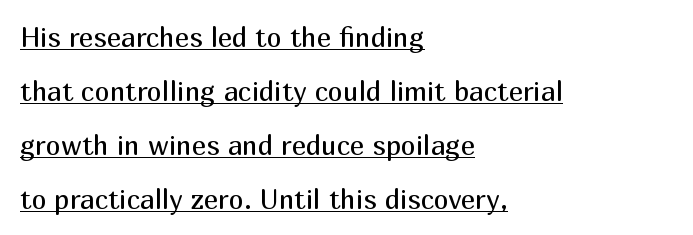
The image shows 27 px text type, upright; set left-aligned, loose line spacing (2.0x), normal letter spacing, underlined.
